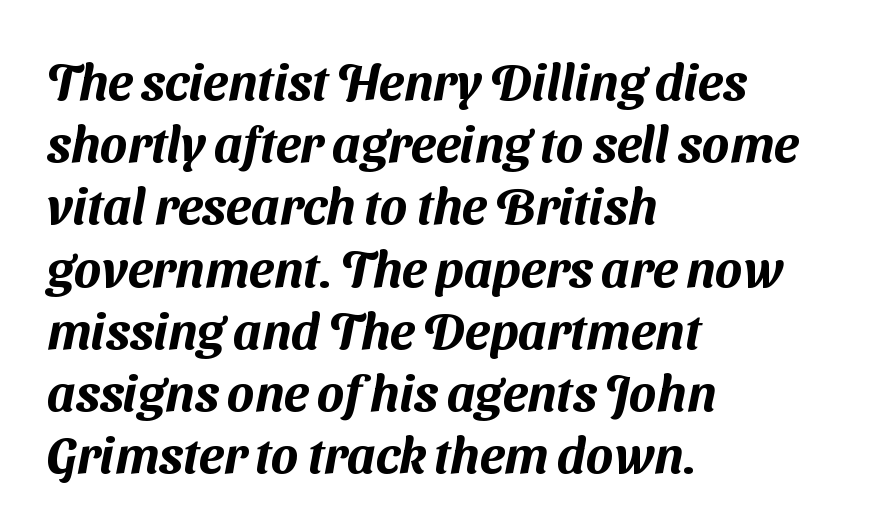
Q: Is the typeface a serif or a sans-serif typeface? A: Sans-serif.
Q: Is the text underlined? A: No.
Q: How is the paragraph aligned? A: Left-aligned.
Q: Is the spacing between letters normal or unusually wide? A: Normal.
Q: Width (condensed, normal, or wide)? A: Normal.
Q: Stroke contrast? A: Medium.
Q: x-height? A: Medium.
Q: Monospaced? A: No.
